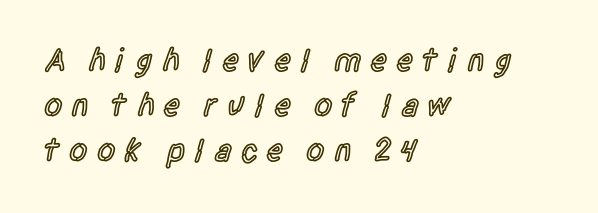
The image shows 33 px semibold, condensed sans-serif type; set left-aligned, normal line spacing (1.37x), unusually wide letter spacing (+0.26 em), not underlined; a large x-height.
